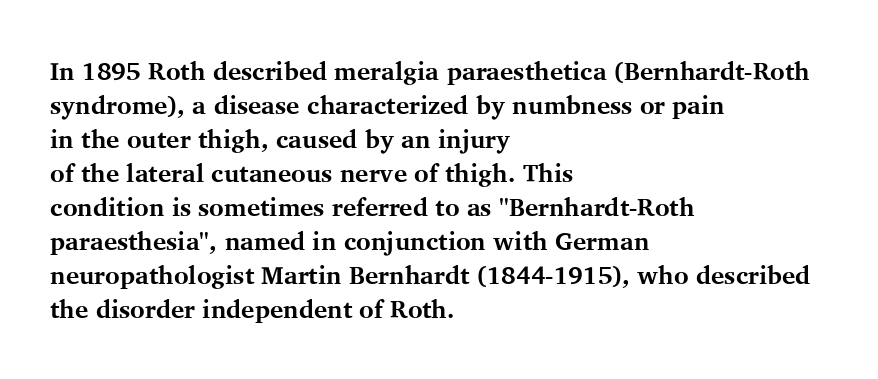
{"italic": "no", "bold": "yes", "underline": "no", "align": "left", "line_spacing": "normal", "line_spacing_ratio": 1.36, "letter_spacing": "normal", "letter_spacing_em": 0.0, "glyph_px": 25}
